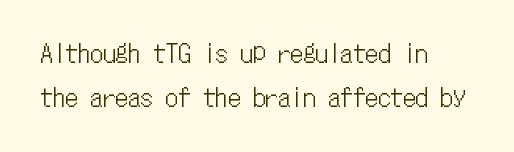
Quick note: not italic, upright. Underline: absent. Horizontal alignment here is leftward, the default for most running prose. Between one letter and the next there's only the usual sliver of space.
